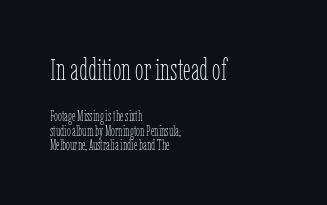
{"italic": "no", "bold": "no", "weight": "thin", "width": "condensed", "stroke_contrast": "low", "x_height": "medium", "monospaced": "no", "underline": "no", "align": "left", "line_spacing": "tight", "line_spacing_ratio": 1.04, "letter_spacing": "normal", "letter_spacing_em": 0.0, "larger_block": "first", "size_ratio": 2.21, "glyph_px": 31}
